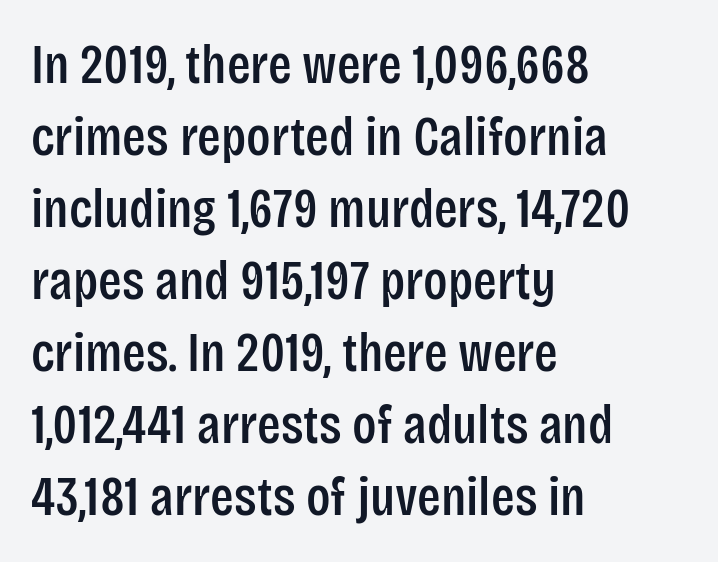
Q: Is the text italic (slanted)? A: No, it is upright.
Q: Is the typeface a serif or a sans-serif typeface? A: Sans-serif.
Q: Is the text underlined? A: No.
Q: How is the paragraph aligned? A: Left-aligned.
Q: Is the spacing between letters normal or unusually wide? A: Normal.
Q: Is the spacing between lines tight, normal or loose? A: Normal.
Q: Width (condensed, normal, or wide)? A: Condensed.
Q: Stroke contrast? A: Low.
Q: x-height? A: Large.
Q: Monospaced? A: No.
